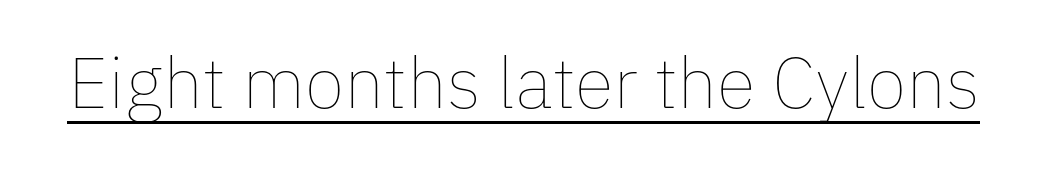
The image shows 72 px thin type, upright; set normal letter spacing, underlined; low stroke contrast and a medium x-height.
